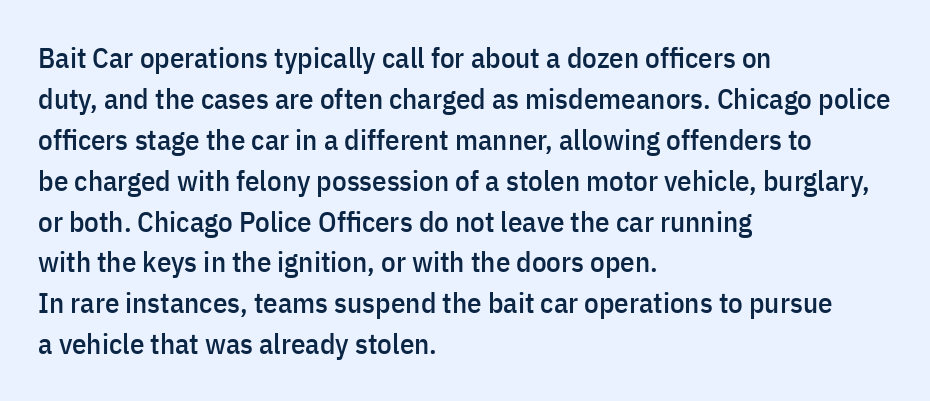
Q: Is the text italic (slanted)? A: No, it is upright.
Q: Is the typeface a serif or a sans-serif typeface? A: Sans-serif.
Q: Is the text underlined? A: No.
Q: How is the paragraph aligned? A: Left-aligned.
Q: Is the spacing between letters normal or unusually wide? A: Normal.
Q: Is the spacing between lines tight, normal or loose? A: Normal.
Q: Width (condensed, normal, or wide)? A: Condensed.
Q: Stroke contrast? A: Low.
Q: x-height? A: Medium.
Q: Monospaced? A: No.
